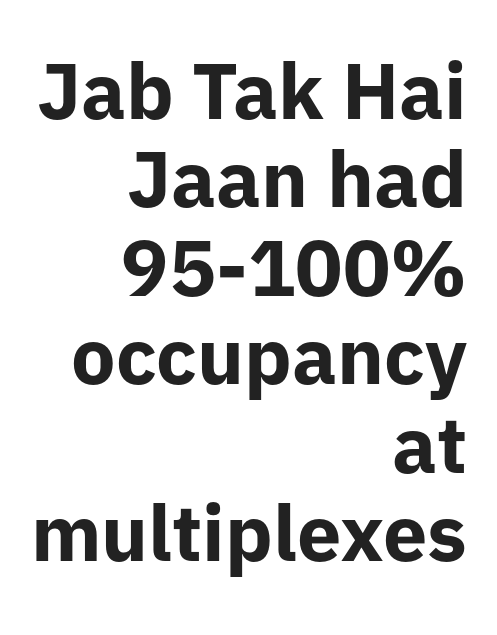
Unmarked baselines from the first word to the last. You could not count columns in this text — the font is proportionally spaced. Look at the tracking — it's just the regular setting, nothing added. Pretty heavy lettering here — definitely bold.
